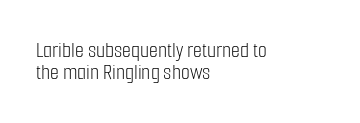
{"italic": "no", "bold": "no", "underline": "no", "align": "left", "line_spacing": "tight", "line_spacing_ratio": 0.96, "letter_spacing": "normal", "letter_spacing_em": 0.0, "glyph_px": 23}
